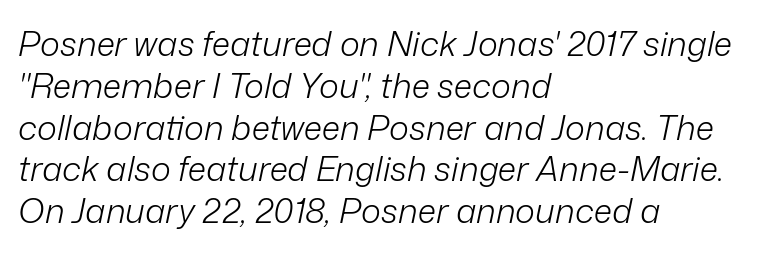
The specimen omits any rule beneath the text block's lines. This sample is left-justified, so line endings fall wherever the words run out. This sample has the flowing, uneven cadence of proportional lettering. The type is set solid horizontally, with unmodified tracking. This reads as an unemphasized weight, regular at the heaviest.
